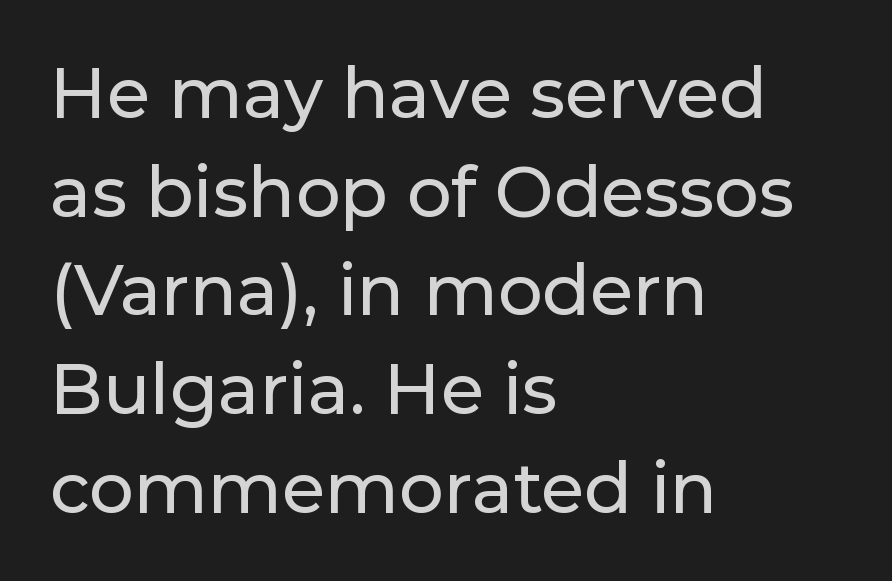
Is the block centered? No — it sits flush against the left margin. Regular leading. Vertical strokes here are truly vertical. This rendering leaves character spacing at its baseline value.
